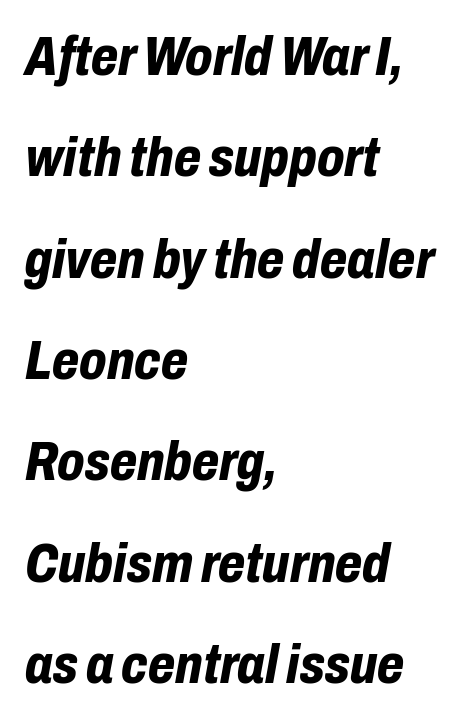
{"italic": "yes", "lean": "right", "slant_degrees": 10, "bold": "yes", "weight": "bold", "width": "condensed", "stroke_contrast": "low", "x_height": "medium", "monospaced": "no", "underline": "no", "align": "left", "line_spacing_ratio": 1.81, "letter_spacing": "normal", "letter_spacing_em": 0.0, "glyph_px": 56}
